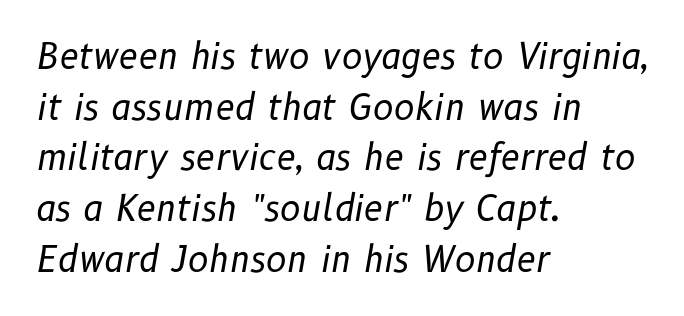
{"italic": "yes", "lean": "right", "slant_degrees": 10, "bold": "no", "weight": "regular", "width": "normal", "stroke_contrast": "low", "x_height": "medium", "monospaced": "no", "underline": "no", "align": "left", "line_spacing": "normal", "line_spacing_ratio": 1.45, "letter_spacing": "normal", "letter_spacing_em": 0.0, "glyph_px": 35}
